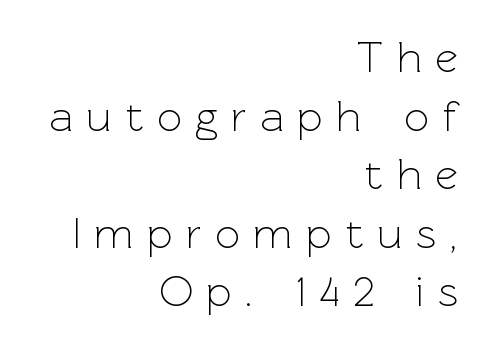
{"serif": "no", "italic": "no", "bold": "no", "weight": "light", "width": "normal", "x_height": "medium", "monospaced": "no", "underline": "no", "align": "right", "line_spacing": "normal", "line_spacing_ratio": 1.33, "letter_spacing": "wide", "letter_spacing_em": 0.31, "glyph_px": 44}
